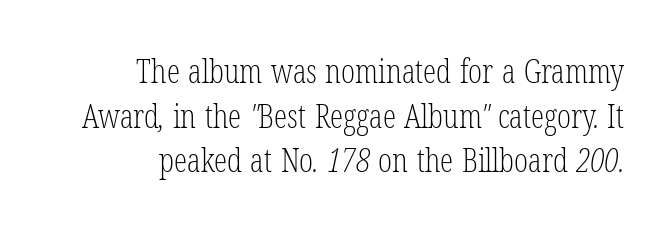
{"serif": "yes", "bold": "no", "weight": "light", "width": "condensed", "stroke_contrast": "low", "x_height": "medium", "monospaced": "no", "underline": "no", "align": "right", "line_spacing": "normal", "line_spacing_ratio": 1.35, "letter_spacing": "normal", "letter_spacing_em": 0.0, "glyph_px": 33}
